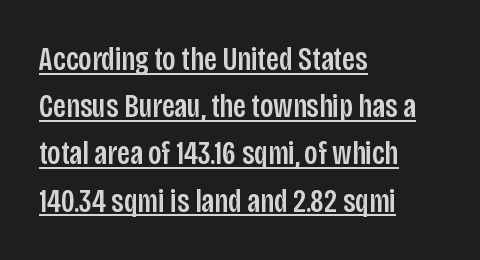
Q: Is the text italic (slanted)? A: No, it is upright.
Q: Is the typeface a serif or a sans-serif typeface? A: Sans-serif.
Q: Is the text underlined? A: Yes.
Q: How is the paragraph aligned? A: Left-aligned.
Q: Is the spacing between letters normal or unusually wide? A: Normal.
Q: Is the spacing between lines tight, normal or loose? A: Normal.
Q: Width (condensed, normal, or wide)? A: Condensed.
Q: Stroke contrast? A: Low.
Q: x-height? A: Large.
Q: Monospaced? A: No.
